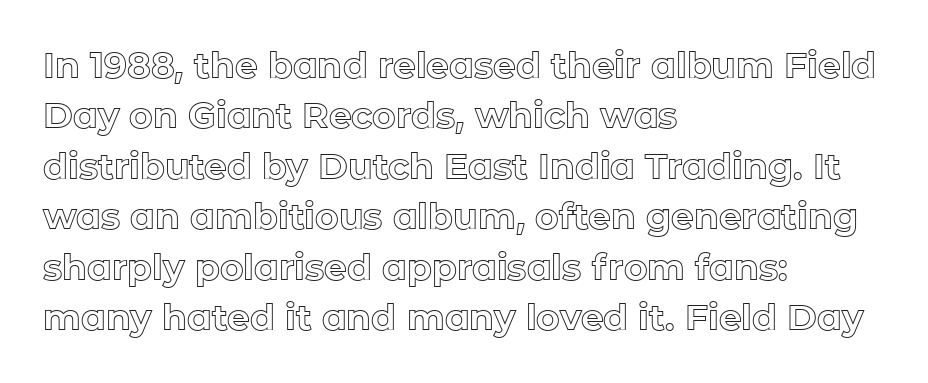
Q: Is the text italic (slanted)? A: No, it is upright.
Q: Is the text underlined? A: No.
Q: How is the paragraph aligned? A: Left-aligned.
Q: Is the spacing between letters normal or unusually wide? A: Normal.
Q: Is the spacing between lines tight, normal or loose? A: Normal.
Q: Width (condensed, normal, or wide)? A: Normal.
Q: x-height? A: Medium.
Q: Monospaced? A: No.
